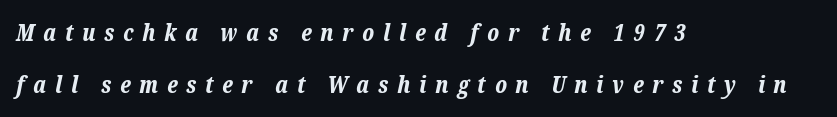
The string is rendered with underlining switched off. Each line starts at the same left margin while the right side varies. If you drew a line through each stem, it would be angled. How would I describe the line gaps? Wide and relaxed.
